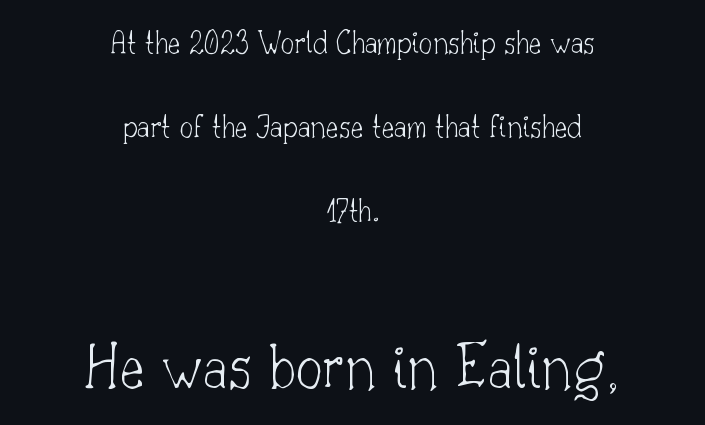
{"serif": "yes", "italic": "no", "bold": "no", "weight": "thin", "width": "normal", "stroke_contrast": "low", "x_height": "small", "monospaced": "no", "underline": "no", "align": "center", "line_spacing": "loose", "line_spacing_ratio": 2.47, "letter_spacing": "normal", "letter_spacing_em": 0.0, "larger_block": "second", "size_ratio": 1.97, "glyph_px": 67}
